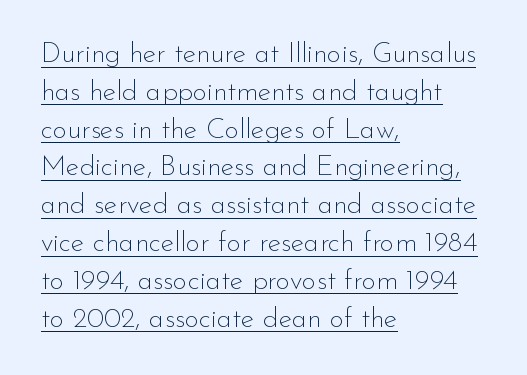
{"serif": "no", "italic": "no", "bold": "no", "weight": "thin", "width": "normal", "stroke_contrast": "low", "x_height": "small", "monospaced": "no", "underline": "yes", "align": "left", "line_spacing": "normal", "line_spacing_ratio": 1.35, "letter_spacing": "normal", "letter_spacing_em": 0.0, "glyph_px": 28}
